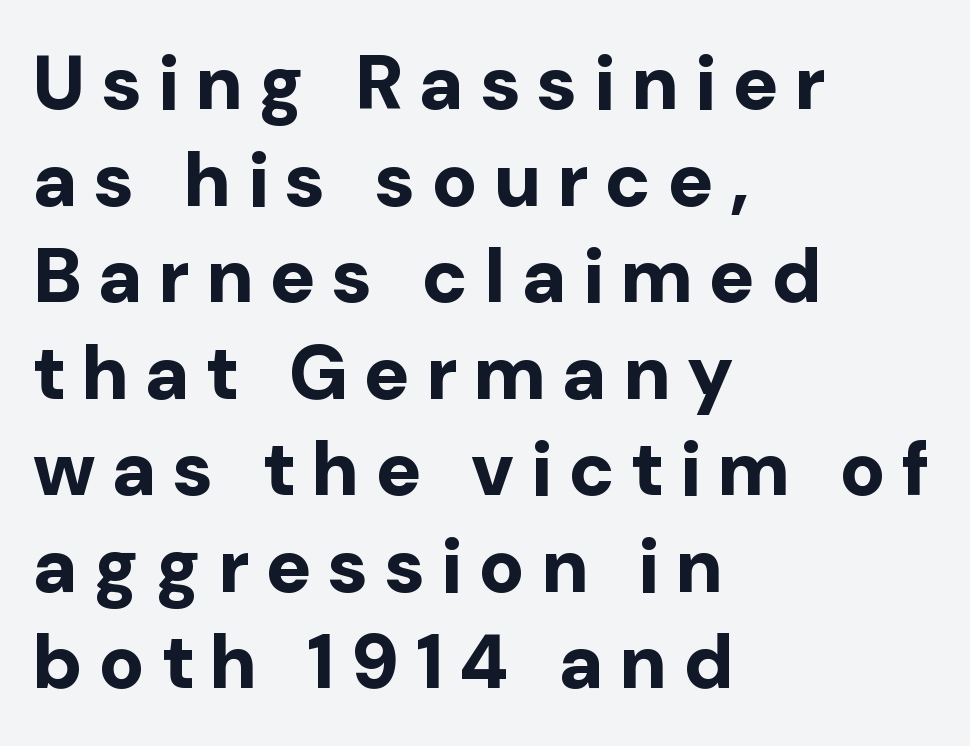
Spacing verdict: proportional, widths tailored to each character. Is this a sans? Yes — the strokes have no serifs. Observe the wide spacing: letters keep a clear distance from each other. Horizontal bands of white between lines are of average thickness. Every letter is thick-stroked: bold, no question. Just letters on the line, the space beneath them empty.
